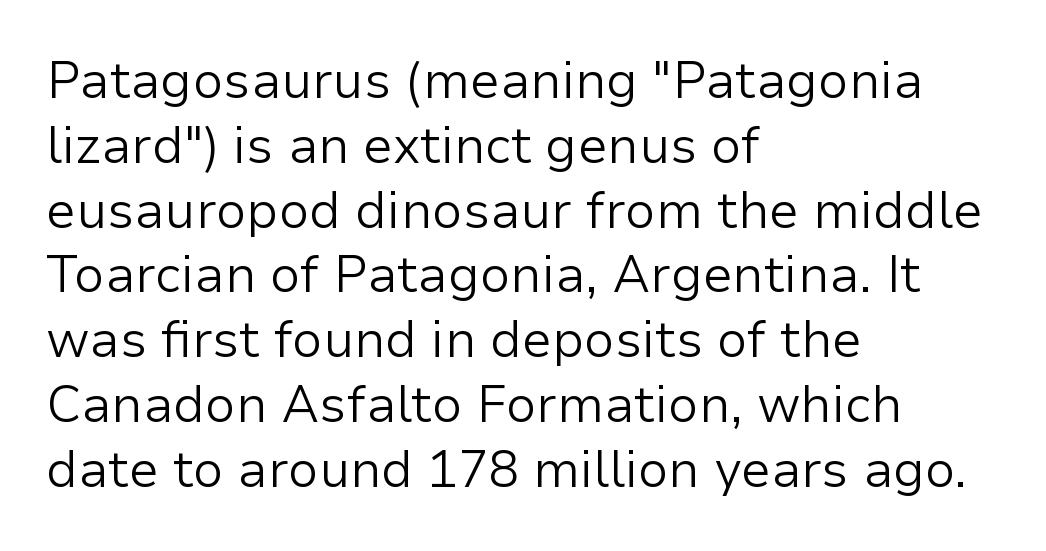
{"serif": "no", "italic": "no", "bold": "no", "weight": "light", "width": "normal", "stroke_contrast": "low", "x_height": "medium", "monospaced": "no", "underline": "no", "align": "left", "line_spacing": "normal", "line_spacing_ratio": 1.27, "letter_spacing": "normal", "letter_spacing_em": 0.0, "glyph_px": 51}
